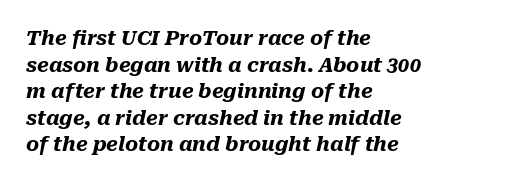
Q: Is the text bold? A: Yes.
Q: Is the text italic (slanted)? A: Yes, it leans right by about 10 degrees.
Q: Is the text underlined? A: No.
Q: How is the paragraph aligned? A: Left-aligned.
Q: Is the spacing between letters normal or unusually wide? A: Normal.
Q: Is the spacing between lines tight, normal or loose? A: Normal.
